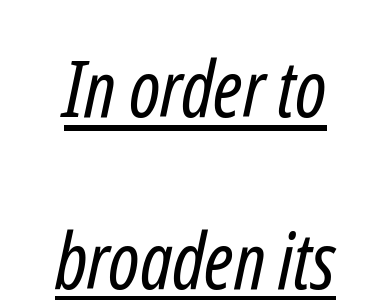
A typesetter would label this face a sans. You could not count columns in this text — the font is proportionally spaced. The rendering keeps characters at their native spacing. The vertical gap from one line to the next is large. Descenders here cross a horizontal rule under the line. Nothing heavy about these letters — not bold at all.
